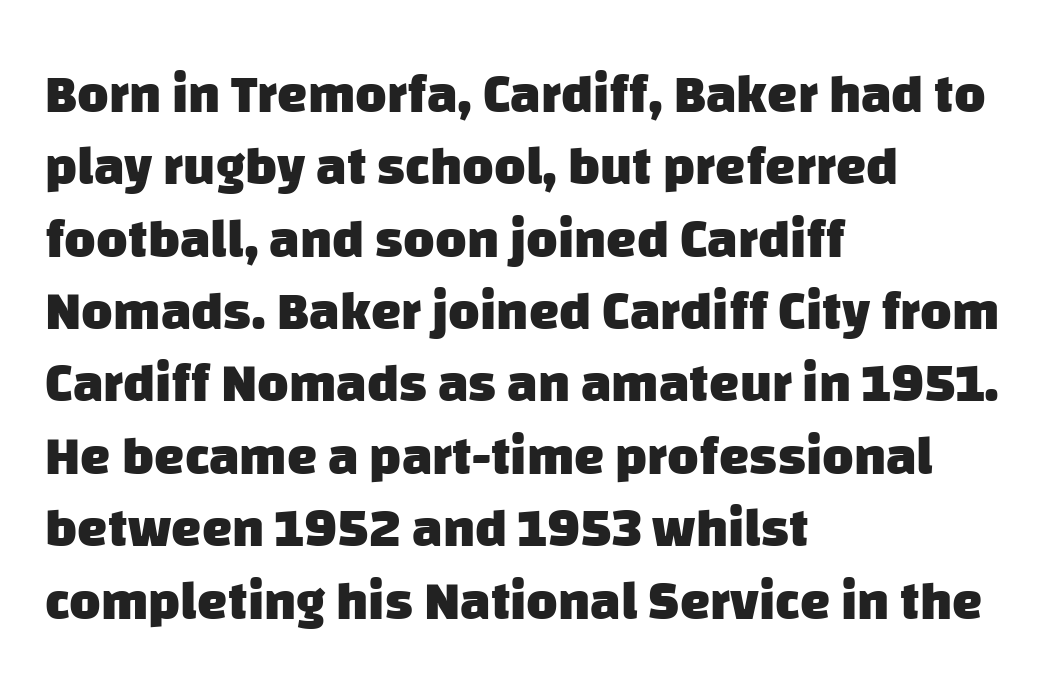
The image shows 54 px heavy sans-serif type; set left-aligned, normal line spacing (1.34x), normal letter spacing, not underlined; low stroke contrast and a large x-height.
